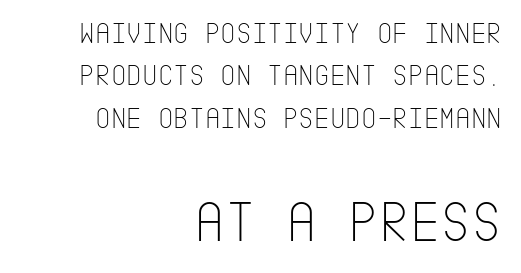
{"serif": "no", "italic": "no", "bold": "no", "weight": "thin", "width": "condensed", "stroke_contrast": "low", "x_height": "large", "underline": "no", "align": "right", "line_spacing": "normal", "line_spacing_ratio": 1.41, "letter_spacing": "normal", "letter_spacing_em": 0.0, "larger_block": "second", "size_ratio": 1.97, "glyph_px": 59}
